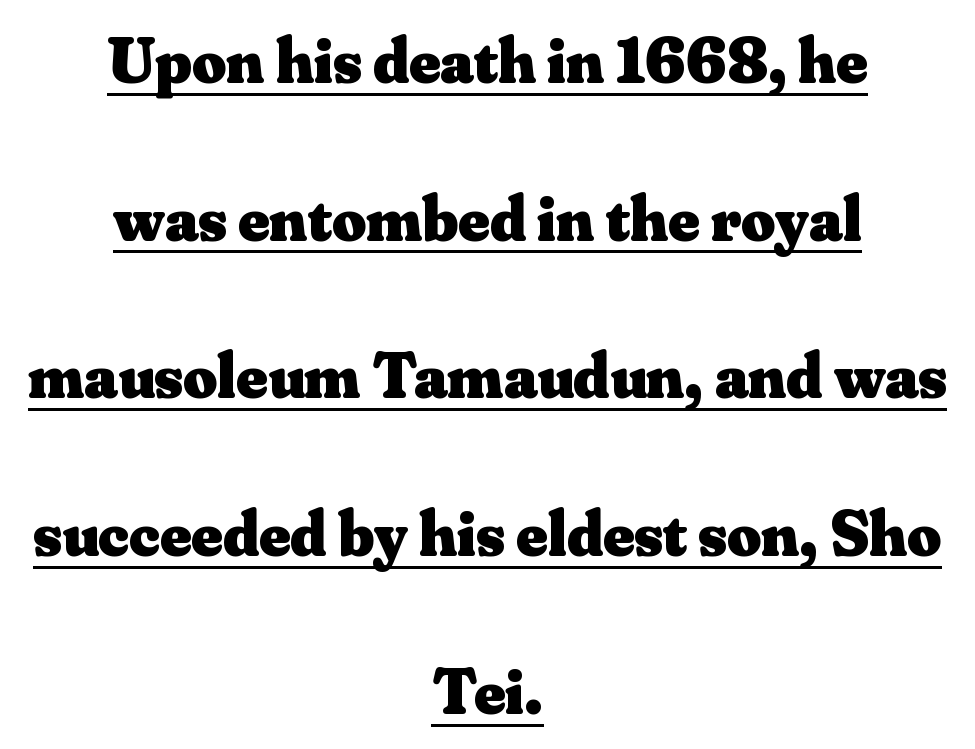
The string is rendered with underlining switched on. I'd call this a serif setting — the letters wear small feet. Is this a fixed-width face? No — the glyphs have proportional, varying widths. Notice the wide empty band between every row — that's loose leading. Set as a true bold cut, around the 700 mark.
